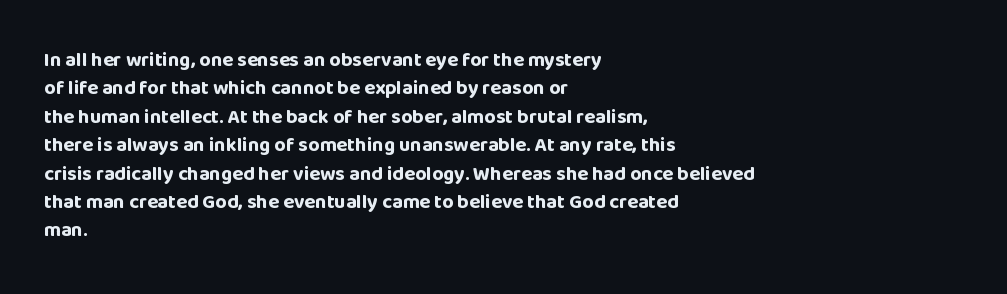
Has an underline been added? It has not. Here the glyphs are tracked normally, forming tight word shapes. Compared with typical paragraphs, the rows here are spaced about the same. The characters look thick and weighty, a clear bold.
